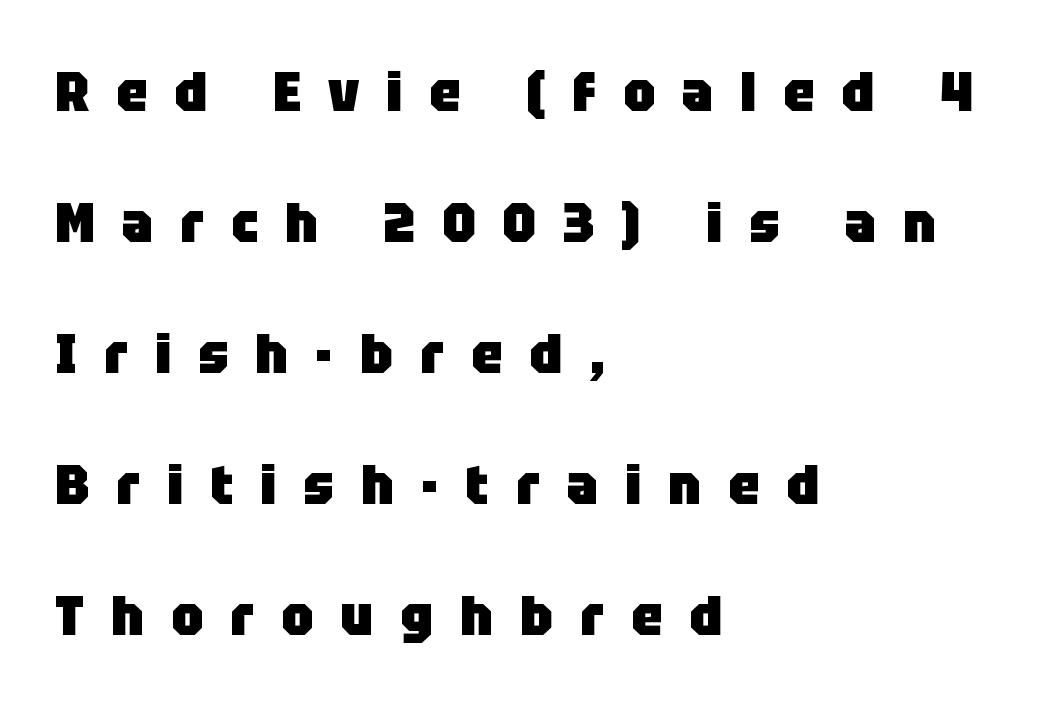
Q: Is the text bold? A: Yes.
Q: Is the text italic (slanted)? A: No, it is upright.
Q: Is the typeface a serif or a sans-serif typeface? A: Sans-serif.
Q: Is the text underlined? A: No.
Q: How is the paragraph aligned? A: Left-aligned.
Q: Is the spacing between letters normal or unusually wide? A: Unusually wide.
Q: Is the spacing between lines tight, normal or loose? A: Loose.
Q: Width (condensed, normal, or wide)? A: Normal.
Q: Stroke contrast? A: Low.
Q: x-height? A: Large.
Q: Monospaced? A: No.
